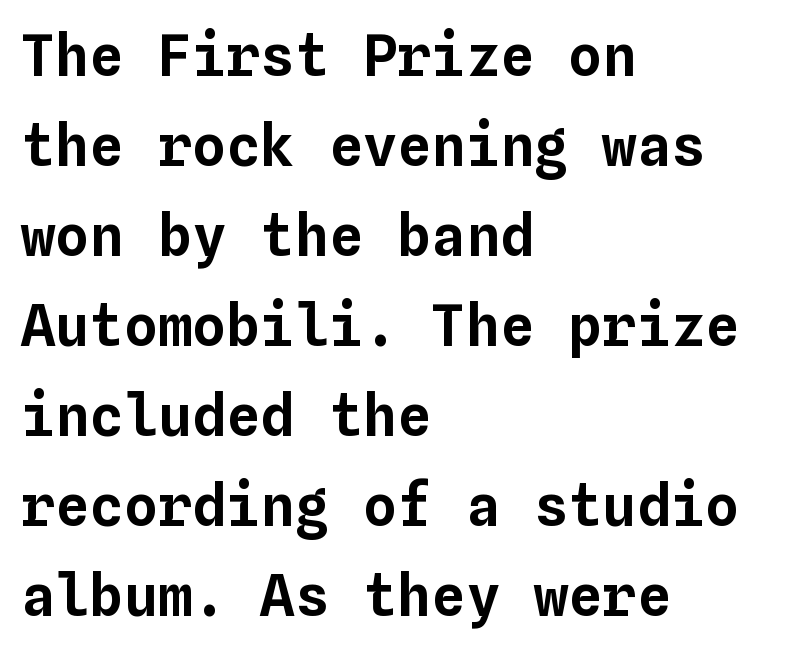
The foot of each line stays bare and open. Here the designer chose a console-style face with uniform glyph widths. Evenly set lines give the paragraph a standard silhouette. Is the block centered? No — it sits flush against the left margin. The line texture is even and compact thanks to regular tracking.
